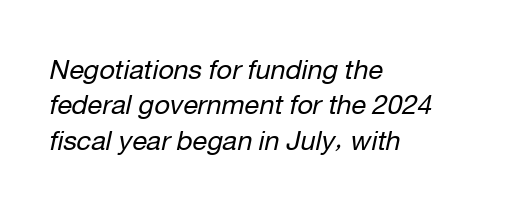
{"italic": "yes", "lean": "right", "slant_degrees": 12, "bold": "no", "underline": "no", "align": "left", "line_spacing": "normal", "line_spacing_ratio": 1.31, "letter_spacing": "normal", "letter_spacing_em": 0.0, "glyph_px": 27}
